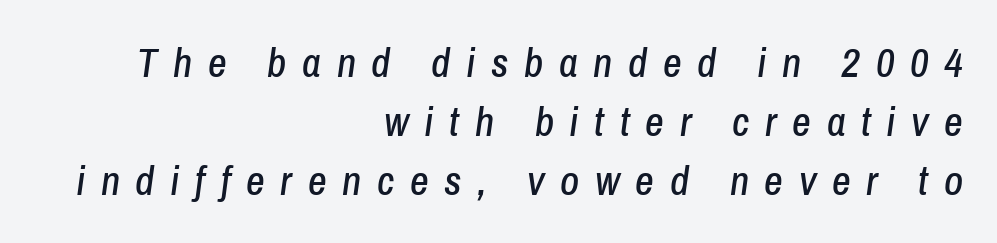
The image shows 41 px condensed type, italic (leaning right); set right-aligned, normal line spacing (1.44x), unusually wide letter spacing (+0.38 em), not underlined; low stroke contrast and a medium x-height.
